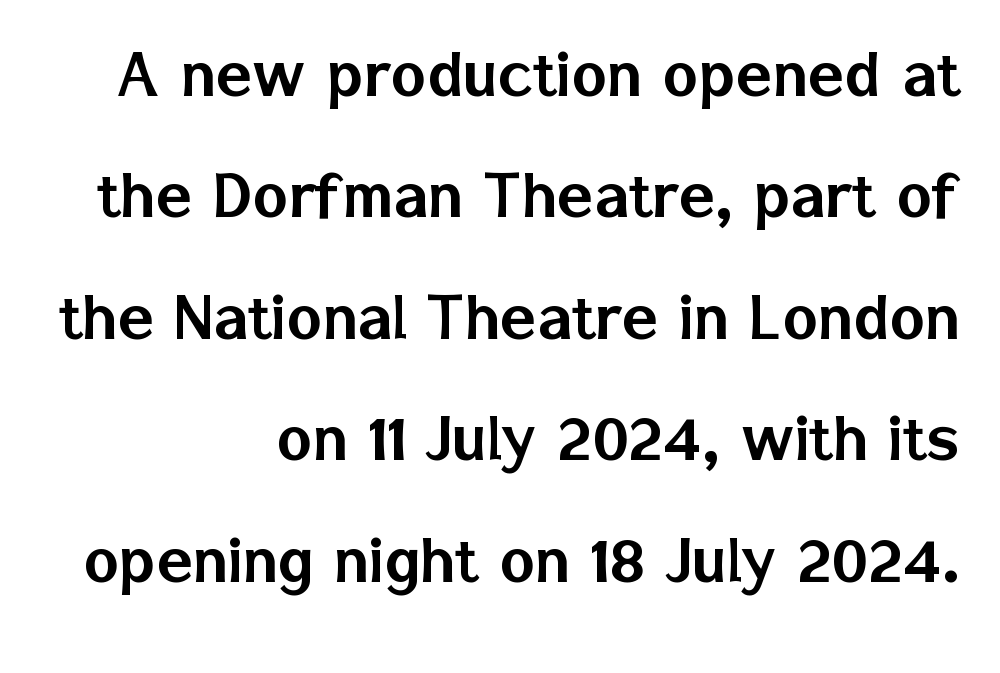
{"serif": "no", "italic": "no", "width": "normal", "stroke_contrast": "low", "x_height": "medium", "monospaced": "no", "underline": "no", "align": "right", "line_spacing": "normal", "line_spacing_ratio": 1.62, "letter_spacing": "normal", "letter_spacing_em": 0.0, "glyph_px": 75}
